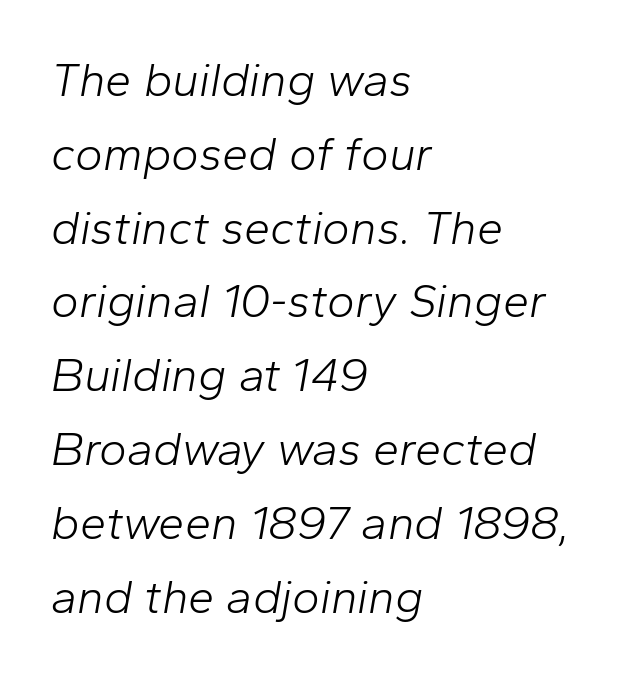
Here the designer chose a conventional face with non-uniform glyph widths. The paragraph has a hard left edge and a soft right edge. Caption: face not bold, strokes unweighted. The block of text has a typical density, with ordinary space between rows. Glance below the letters and you will spot only blank space.
